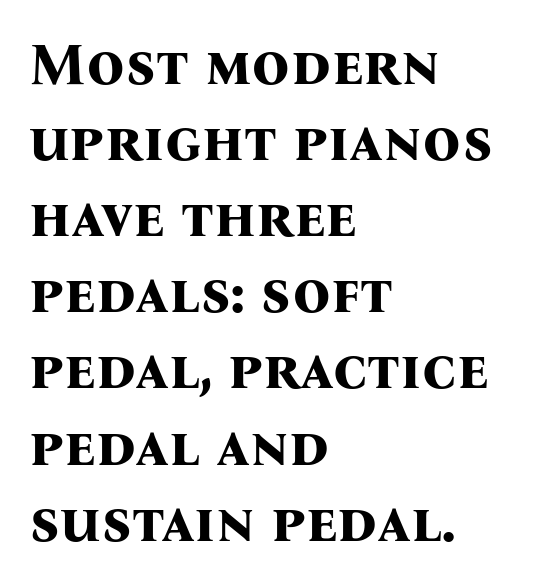
Q: Is the text bold? A: Yes.
Q: Is the text italic (slanted)? A: No, it is upright.
Q: Is the typeface a serif or a sans-serif typeface? A: Serif.
Q: Is the text underlined? A: No.
Q: How is the paragraph aligned? A: Left-aligned.
Q: Is the spacing between letters normal or unusually wide? A: Normal.
Q: Is the spacing between lines tight, normal or loose? A: Normal.
Q: Width (condensed, normal, or wide)? A: Normal.
Q: Stroke contrast? A: Medium.
Q: x-height? A: Medium.
Q: Monospaced? A: No.
